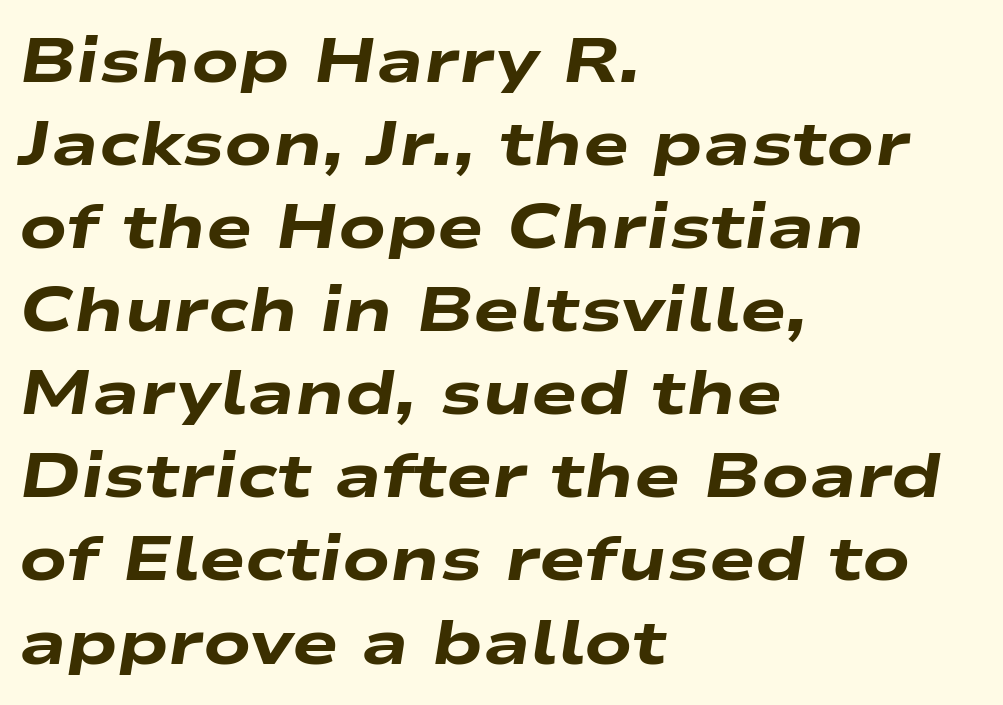
{"italic": "yes", "lean": "right", "slant_degrees": 9, "bold": "yes", "weight": "heavy", "width": "wide", "stroke_contrast": "low", "x_height": "medium", "monospaced": "no", "underline": "no", "align": "left", "line_spacing": "normal", "line_spacing_ratio": 1.34, "letter_spacing": "normal", "letter_spacing_em": 0.0, "glyph_px": 62}
